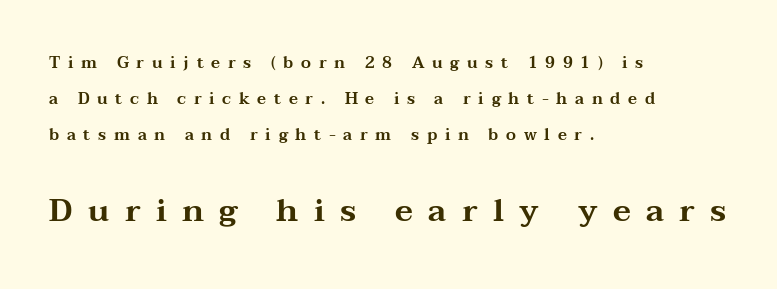
Size hierarchy here favors the trailing block over the leading one. These lines are rendered in a variable-pitch font. Descenders hang freely into open space. What stands out about the letter spacing? Its width — letters are far apart. Which margin do the lines hug? The left one — the right edge is uneven.
